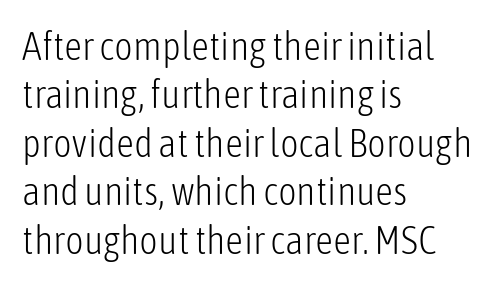
The image shows 40 px light, condensed sans-serif type, upright; set left-aligned, line spacing 1.21x, normal letter spacing, not underlined; low stroke contrast and a medium x-height.
